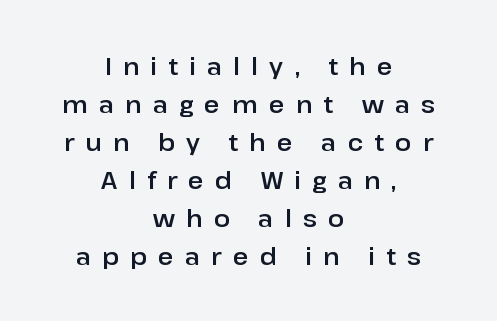
The image shows 24 px text type, upright; set centered, normal line spacing (1.58x), unusually wide letter spacing (+0.47 em), not underlined.
